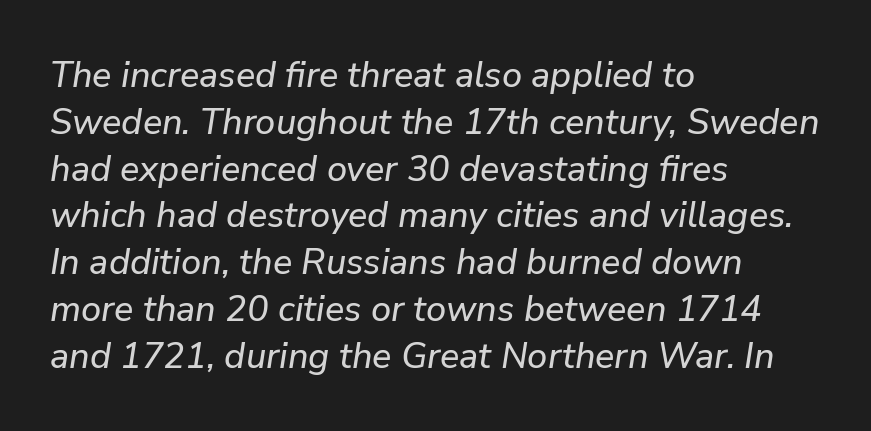
{"italic": "yes", "lean": "right", "slant_degrees": 9, "width": "normal", "stroke_contrast": "low", "x_height": "medium", "monospaced": "no", "underline": "no", "align": "left", "line_spacing": "normal", "line_spacing_ratio": 1.3, "letter_spacing": "normal", "letter_spacing_em": 0.0, "glyph_px": 36}
